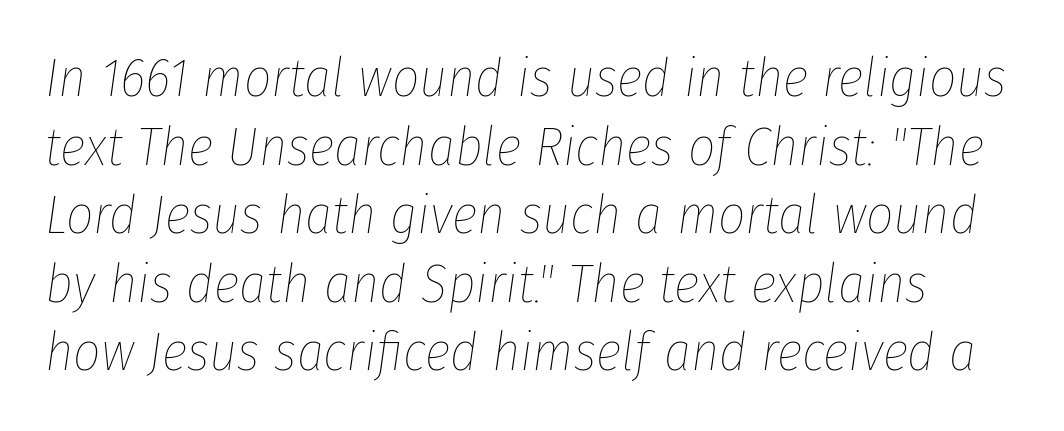
Q: Is the text bold? A: No.
Q: Is the text italic (slanted)? A: Yes, it leans right by about 8 degrees.
Q: Is the text underlined? A: No.
Q: Is the spacing between letters normal or unusually wide? A: Normal.
Q: Is the spacing between lines tight, normal or loose? A: Normal.
Q: Width (condensed, normal, or wide)? A: Condensed.
Q: Stroke contrast? A: Low.
Q: x-height? A: Medium.
Q: Monospaced? A: No.
